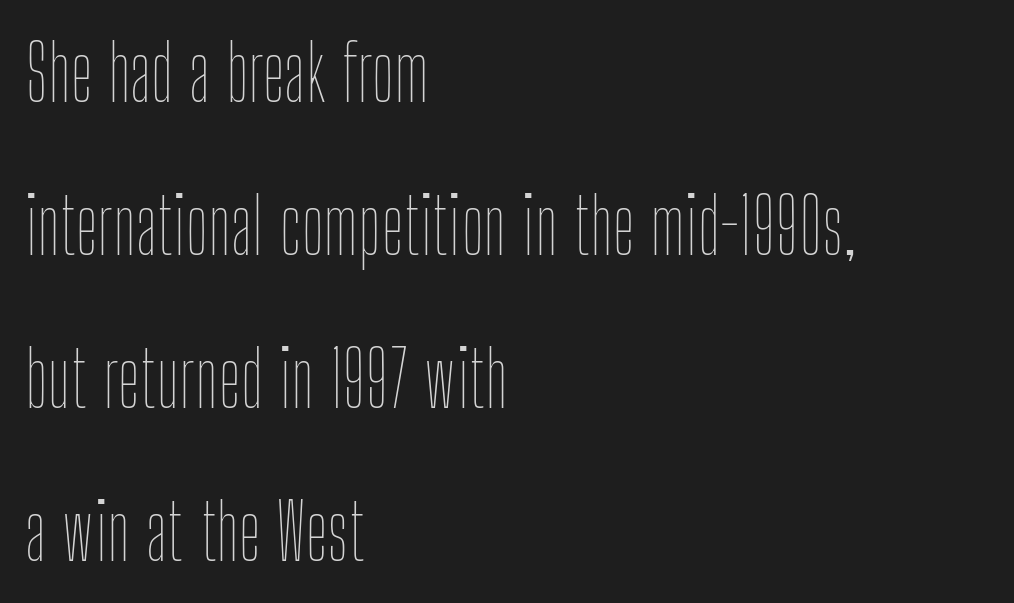
Italic? Not at all — the glyphs are vertical. Compared with a typical body face, this is equally light or lighter still. The rendering uses a large line-height, opening up the rows. In CSS terms this would be text-align: left. Characters follow at the spacing the type designer built in.
